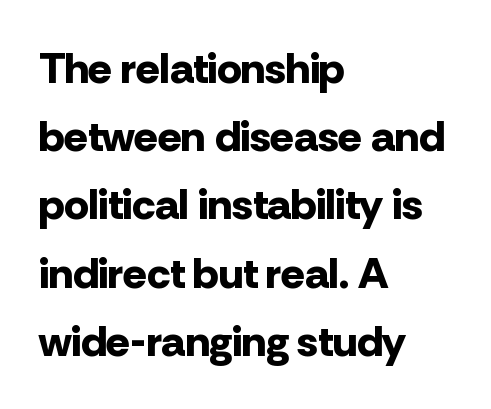
Q: Is the text bold? A: Yes.
Q: Is the text italic (slanted)? A: No, it is upright.
Q: Is the typeface a serif or a sans-serif typeface? A: Sans-serif.
Q: Is the text underlined? A: No.
Q: How is the paragraph aligned? A: Left-aligned.
Q: Is the spacing between letters normal or unusually wide? A: Normal.
Q: Is the spacing between lines tight, normal or loose? A: Normal.
Q: Width (condensed, normal, or wide)? A: Normal.
Q: Stroke contrast? A: Low.
Q: x-height? A: Medium.
Q: Monospaced? A: No.
